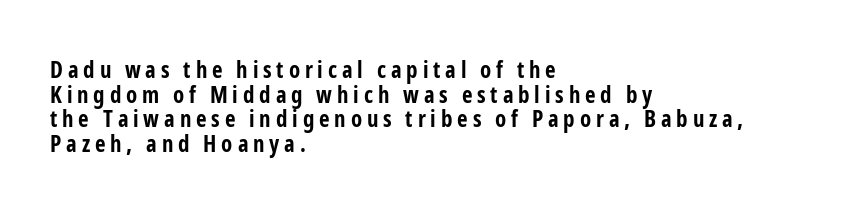
{"italic": "no", "bold": "yes", "underline": "no", "align": "left", "line_spacing": "tight", "line_spacing_ratio": 1.07, "letter_spacing": "wide", "letter_spacing_em": 0.21, "glyph_px": 23}
